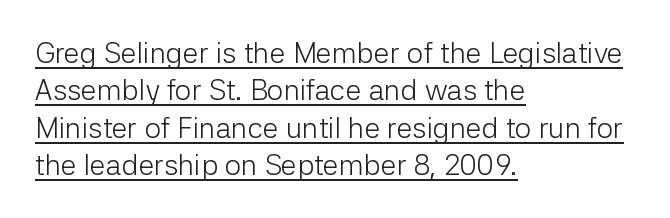
The image shows 29 px light sans-serif type, upright; set left-aligned, normal line spacing (1.29x), normal letter spacing, underlined; low stroke contrast and a medium x-height.
